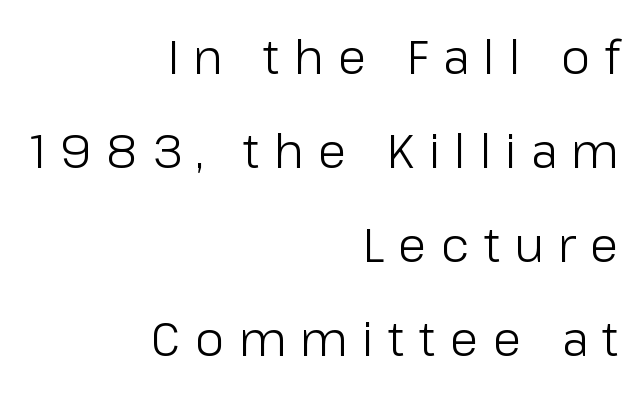
The image shows 47 px light sans-serif type, upright; set right-aligned, loose line spacing (2.0x), unusually wide letter spacing (+0.3 em), not underlined; low stroke contrast and a medium x-height.
